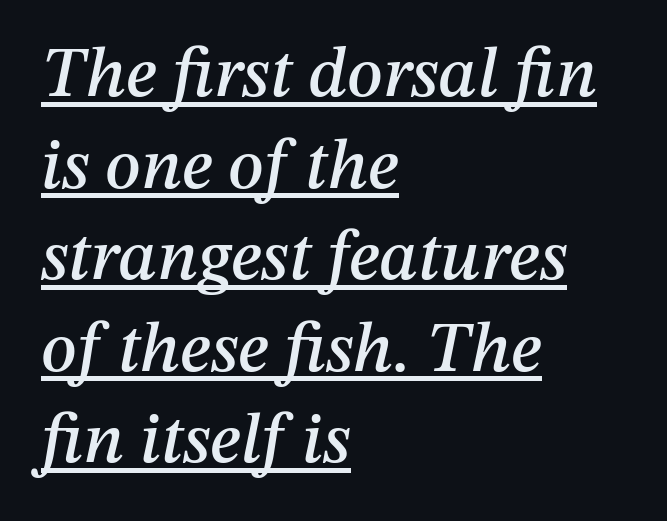
{"italic": "yes", "lean": "right", "slant_degrees": 12, "width": "normal", "stroke_contrast": "medium", "x_height": "medium", "monospaced": "no", "underline": "yes", "align": "left", "line_spacing": "normal", "line_spacing_ratio": 1.29, "letter_spacing": "normal", "letter_spacing_em": 0.0, "glyph_px": 71}
